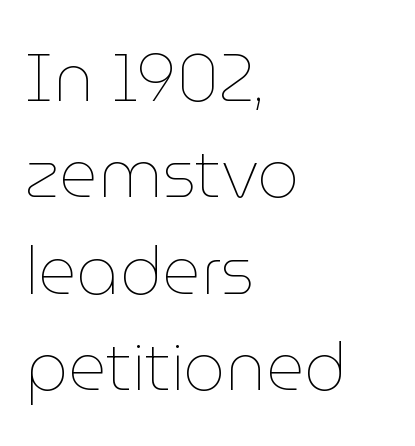
Reading down the block, your eye returns to a fixed left position each line. What stands out about the letter spacing? Nothing — it is the standard amount. Bare-footed words on every line. Spacing verdict: proportional, widths tailored to each character. Every stem runs plumb, perpendicular to the baseline.
